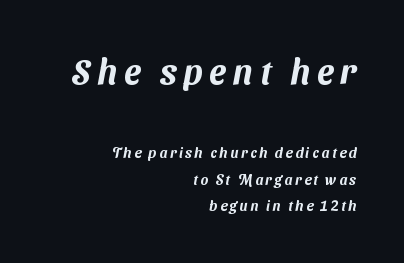
Q: Is the typeface a serif or a sans-serif typeface? A: Sans-serif.
Q: Is the text underlined? A: No.
Q: How is the paragraph aligned? A: Right-aligned.
Q: Is the spacing between lines tight, normal or loose? A: Loose.
Q: Which block of text is set in a larger size, the first (top) or the second (bottom)? A: The first (top) one.
Q: Width (condensed, normal, or wide)? A: Normal.
Q: Stroke contrast? A: Medium.
Q: x-height? A: Medium.
Q: Monospaced? A: No.
